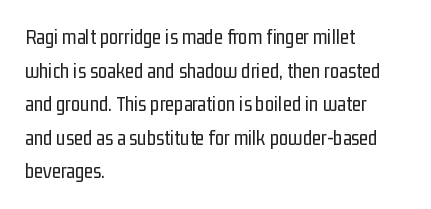
The image shows 21 px text type, upright; set left-aligned, normal line spacing (1.6x), normal letter spacing, not underlined.
